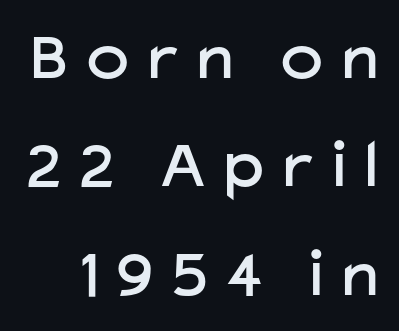
{"serif": "no", "italic": "no", "width": "normal", "stroke_contrast": "low", "x_height": "medium", "monospaced": "no", "underline": "no", "line_spacing": "normal", "line_spacing_ratio": 1.55, "letter_spacing": "wide", "letter_spacing_em": 0.29, "glyph_px": 70}
